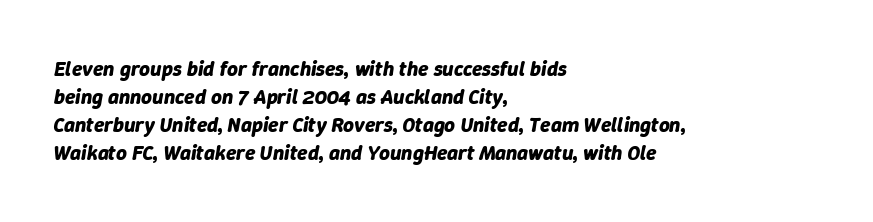
The image shows 21 px bold type, italic (leaning right); set left-aligned, normal line spacing (1.34x), normal letter spacing, not underlined.
